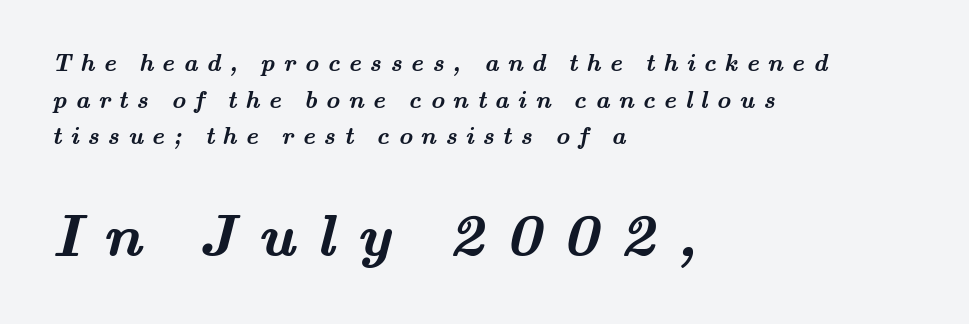
Look at the bottom of the vertical strokes: they flare into serifs here. Does the leading feel generous? No, just average. The text block is weighted toward the left margin, trailing off unevenly rightward. Typographic density is high because the face is bold. Loose tracking; the words dissolve into strings of separated letters. Do the characters align in a grid? No, the font is proportional.
